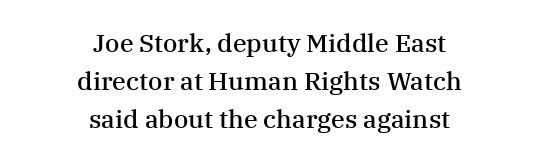
Q: Is the text bold? A: Semi-bold.
Q: Is the text italic (slanted)? A: No, it is upright.
Q: Is the text underlined? A: No.
Q: How is the paragraph aligned? A: Centered.
Q: Is the spacing between letters normal or unusually wide? A: Normal.
Q: Is the spacing between lines tight, normal or loose? A: Normal.
